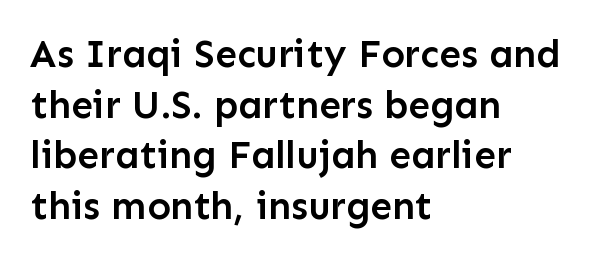
Compared with a centered layout, this one pins lines to the left instead. The sample has been set in demibold, a notch under bold. Looks like regular typesetting: each glyph gets only the width it needs. Only glyphs here, with clear space below each row. No feet cap the strokes, marking this as sans-serif type.
